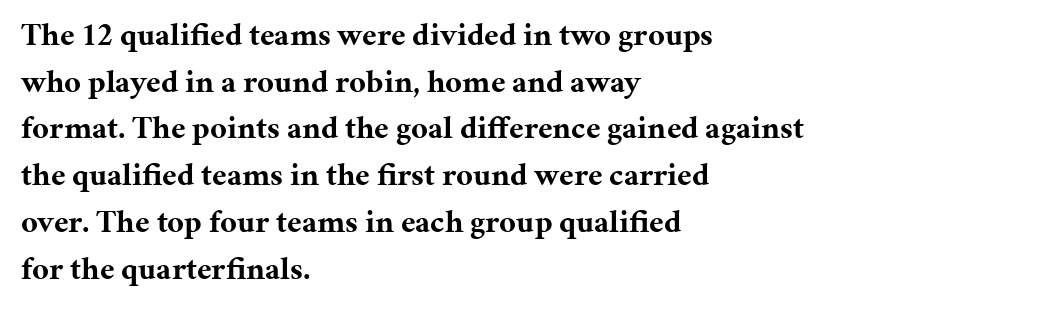
{"serif": "yes", "italic": "no", "bold": "yes", "weight": "bold", "width": "normal", "stroke_contrast": "medium", "x_height": "medium", "monospaced": "no", "underline": "no", "align": "left", "line_spacing": "normal", "line_spacing_ratio": 1.46, "letter_spacing": "normal", "letter_spacing_em": 0.0, "glyph_px": 32}
